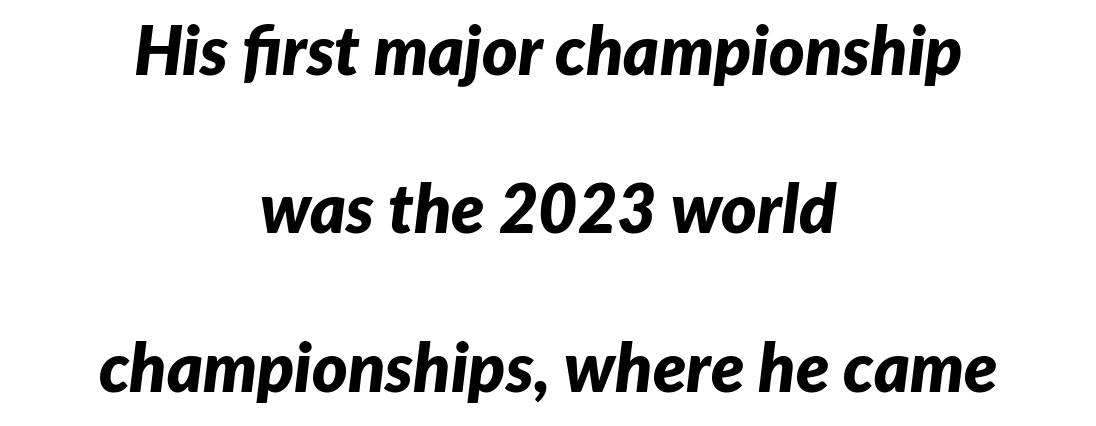
The image shows 68 px bold type, italic (leaning right); set centered, loose line spacing (2.33x), normal letter spacing, not underlined; low stroke contrast and a medium x-height.
